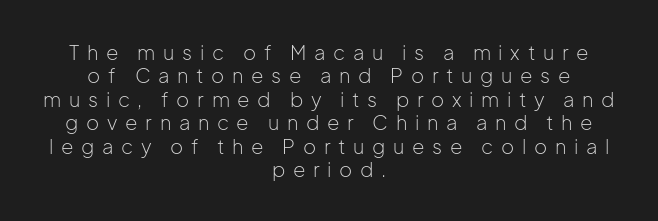
Glyph-to-glyph distance is far greater than everyday printed text. Notice how the passage keeps no hard edge, just a central spine. Beneath every word, the page is bare. The face looks like a standard text weight, possibly lighter.
